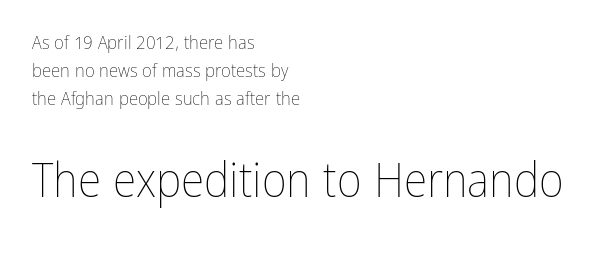
The image shows 48 px thin, condensed type, upright; set left-aligned, normal line spacing (1.48x), normal letter spacing, not underlined; the second (bottom) block is 2.53x larger; low stroke contrast and a medium x-height.
